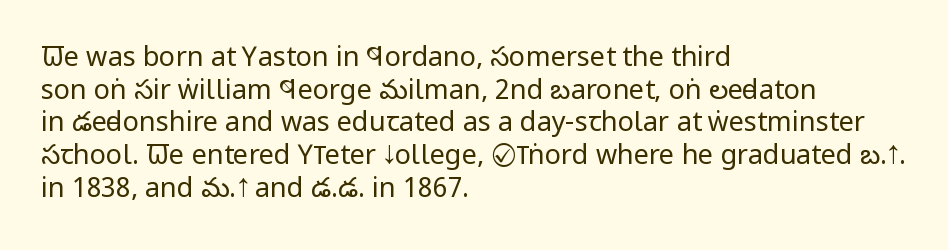
What stands out about the letter spacing? Nothing — it is the standard amount. This is not heavy type; no bold has been used. Just letters on the line, the space beneath them empty. Notice how the stems are strictly vertical — no italics here. This rendering uses left alignment, leaving the right contour irregular.
